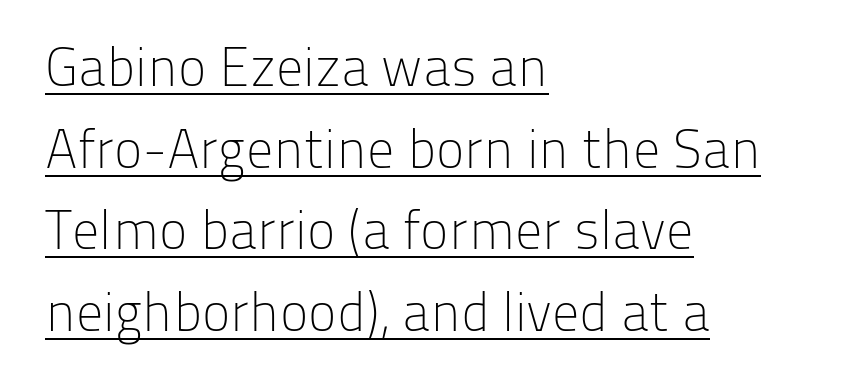
The image shows 54 px light sans-serif type, upright; set left-aligned, normal line spacing (1.51x), normal letter spacing, underlined; low stroke contrast and a medium x-height.
